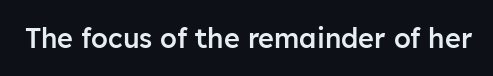
Honestly, the letter spacing is just normal — you wouldn't notice it. Only glyphs here, with clear space below each row. The typography opts for an upright posture over an oblique one. Set as a demibold, roughly 600 on the weight scale.
